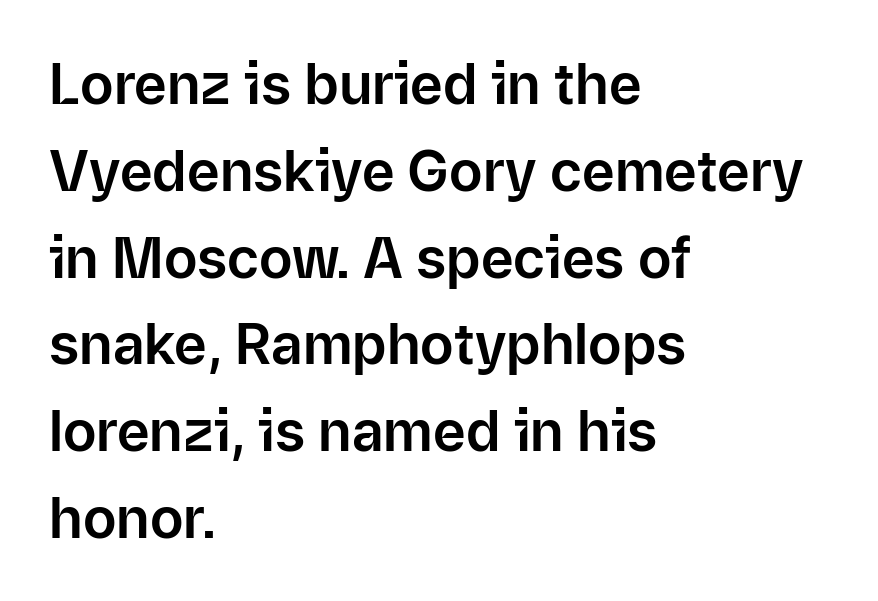
The image shows 56 px sans-serif type, upright; set left-aligned, normal line spacing (1.55x), normal letter spacing, not underlined; low stroke contrast and a medium x-height.
